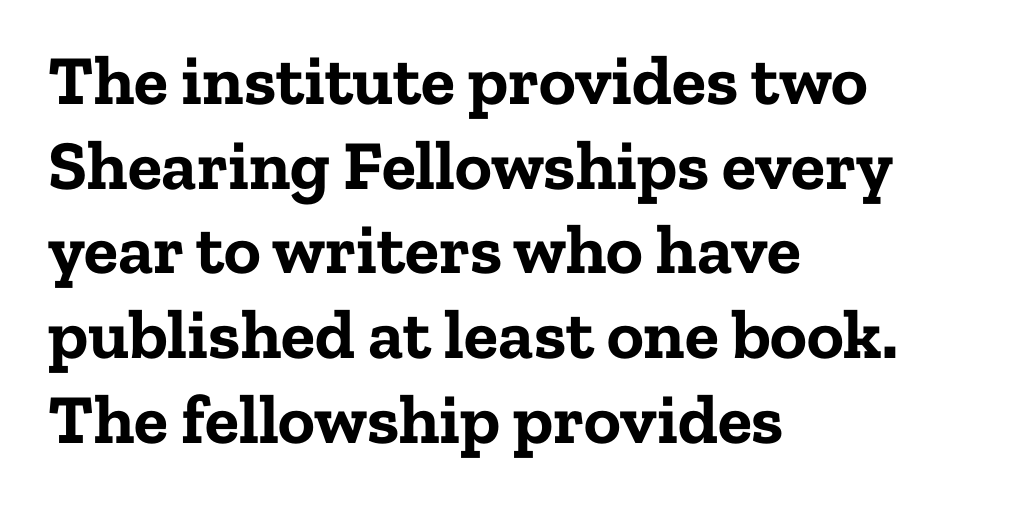
{"serif": "yes", "italic": "no", "bold": "yes", "weight": "bold", "width": "normal", "stroke_contrast": "low", "x_height": "medium", "monospaced": "no", "underline": "no", "align": "left", "line_spacing_ratio": 1.21, "letter_spacing": "normal", "letter_spacing_em": 0.0, "glyph_px": 70}
